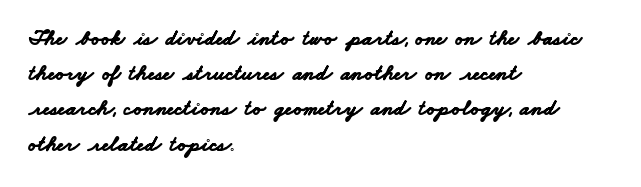
{"bold": "yes", "underline": "no", "align": "left", "line_spacing": "normal", "line_spacing_ratio": 1.6, "letter_spacing": "normal", "letter_spacing_em": 0.0, "glyph_px": 22}
